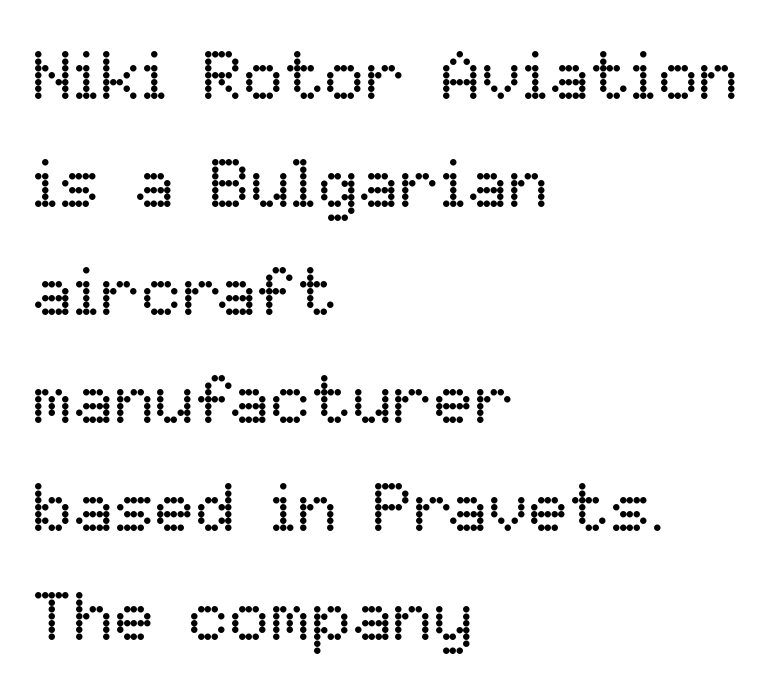
Q: Is the text bold? A: No.
Q: Is the text italic (slanted)? A: No, it is upright.
Q: Is the text underlined? A: No.
Q: How is the paragraph aligned? A: Left-aligned.
Q: Is the spacing between letters normal or unusually wide? A: Normal.
Q: Is the spacing between lines tight, normal or loose? A: Normal.
Q: Width (condensed, normal, or wide)? A: Normal.
Q: Stroke contrast? A: Low.
Q: x-height? A: Medium.
Q: Monospaced? A: No.
